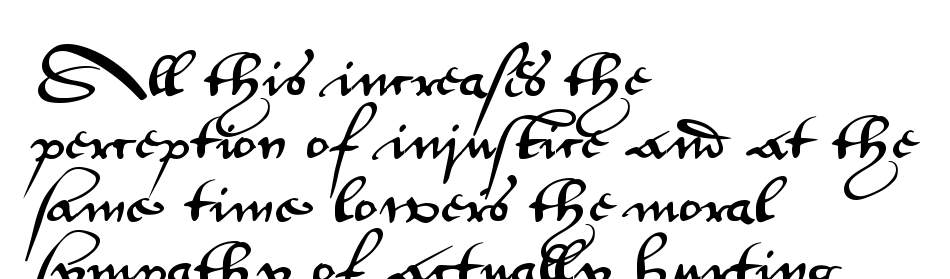
Q: Is the text italic (slanted)? A: Yes.
Q: Is the typeface a serif or a sans-serif typeface? A: Sans-serif.
Q: Is the text underlined? A: No.
Q: How is the paragraph aligned? A: Left-aligned.
Q: Is the spacing between letters normal or unusually wide? A: Normal.
Q: Is the spacing between lines tight, normal or loose? A: Normal.
Q: Width (condensed, normal, or wide)? A: Wide.
Q: Stroke contrast? A: Medium.
Q: x-height? A: Small.
Q: Monospaced? A: No.
